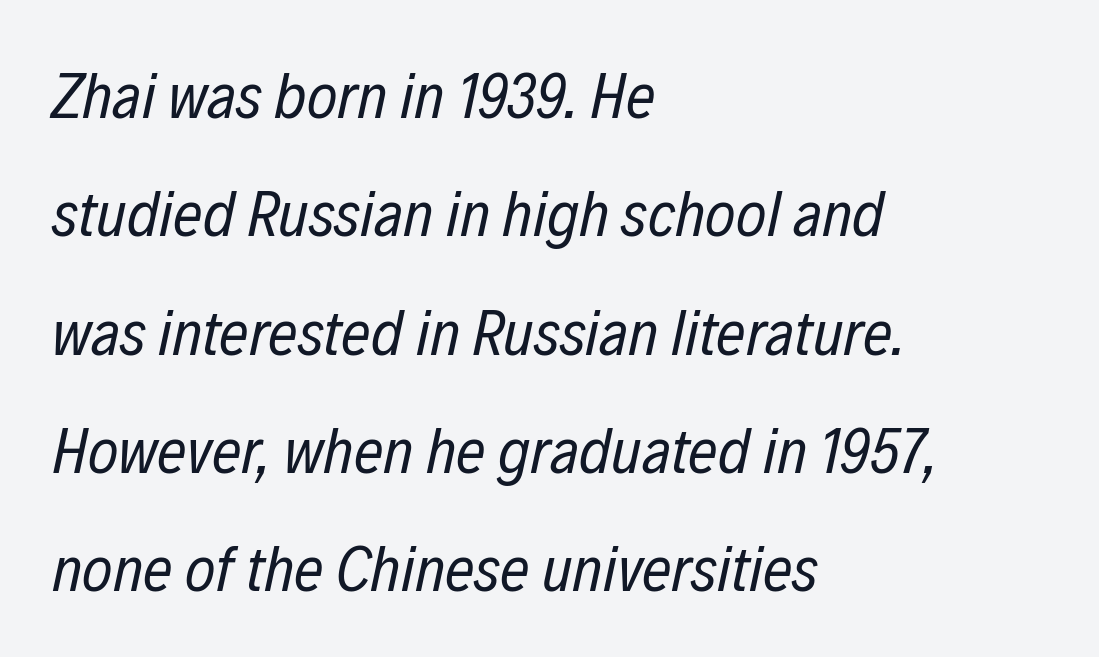
The image shows 65 px regular-weight, condensed type, italic (leaning right); set left-aligned, line spacing 1.82x, normal letter spacing, not underlined; low stroke contrast and a medium x-height.
